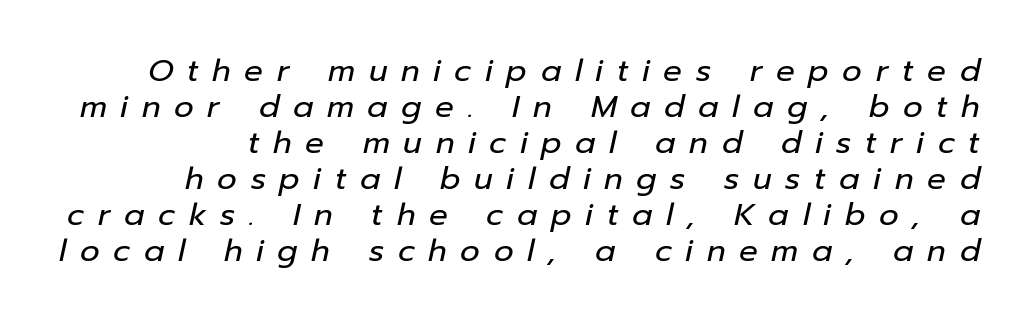
Q: Is the text bold? A: No.
Q: Is the text italic (slanted)? A: Yes, it leans right by about 12 degrees.
Q: Is the text underlined? A: No.
Q: Is the spacing between letters normal or unusually wide? A: Unusually wide.
Q: Width (condensed, normal, or wide)? A: Normal.
Q: Stroke contrast? A: Low.
Q: x-height? A: Medium.
Q: Monospaced? A: No.
